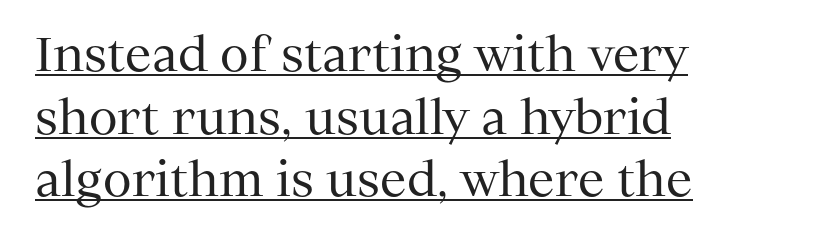
The face used here is rendered with its standard letterfit. Letters have the restrained weight of plain body copy at most. The face used here is seriffed, in the tradition of book romans. A student would call this left alignment; a typographer would say flush left, rag right. The rendering uses natural spacing where letterforms have individual widths. The type sits square on the baseline with zero lean.
